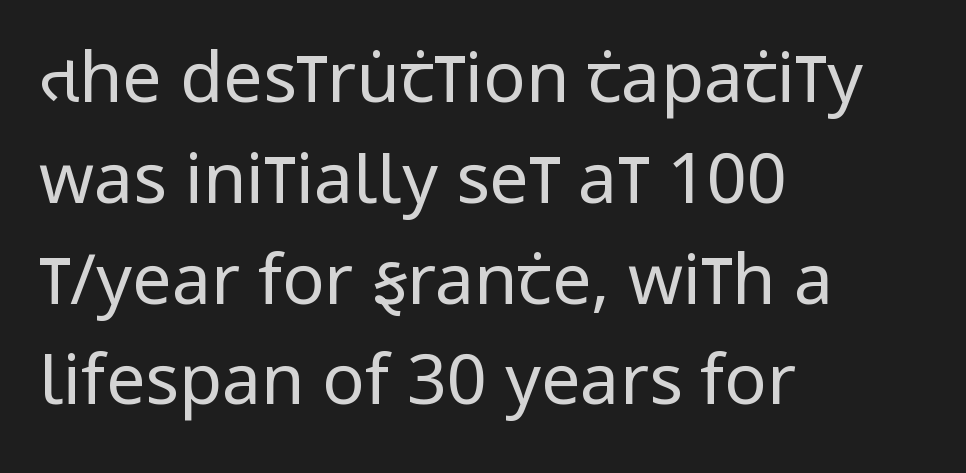
Q: Is the text bold? A: No.
Q: Is the text italic (slanted)? A: No, it is upright.
Q: Is the typeface a serif or a sans-serif typeface? A: Sans-serif.
Q: Is the text underlined? A: No.
Q: How is the paragraph aligned? A: Left-aligned.
Q: Is the spacing between letters normal or unusually wide? A: Normal.
Q: Is the spacing between lines tight, normal or loose? A: Normal.
Q: Width (condensed, normal, or wide)? A: Condensed.
Q: Stroke contrast? A: Low.
Q: x-height? A: Large.
Q: Monospaced? A: No.
